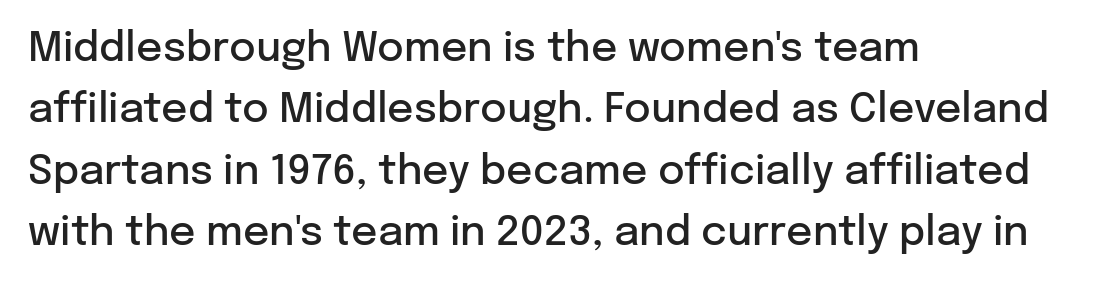
{"serif": "no", "italic": "no", "bold": "semi", "weight": "semibold", "width": "normal", "stroke_contrast": "low", "x_height": "medium", "monospaced": "no", "underline": "no", "align": "left", "line_spacing": "normal", "line_spacing_ratio": 1.5, "letter_spacing": "normal", "letter_spacing_em": 0.0, "glyph_px": 41}
